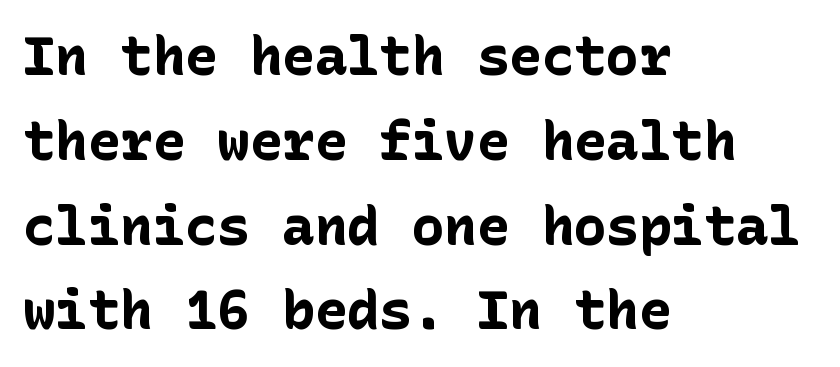
The passage is arranged the way most books set body copy — flush left. The strokes are fattened all the way to bold. Serifs: no, the terminals of the letterforms are clean. This sample uses plain, unmodified letter spacing. Beneath every word, the page is bare.
